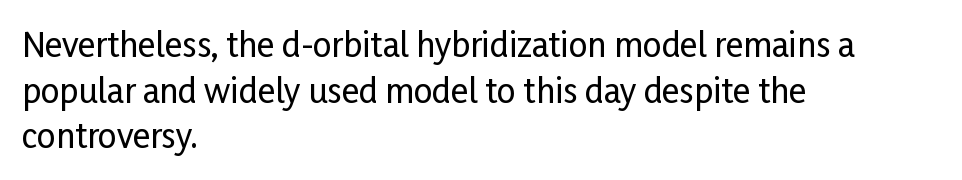
Q: Is the text italic (slanted)? A: No, it is upright.
Q: Is the typeface a serif or a sans-serif typeface? A: Sans-serif.
Q: Is the text underlined? A: No.
Q: How is the paragraph aligned? A: Left-aligned.
Q: Is the spacing between letters normal or unusually wide? A: Normal.
Q: Is the spacing between lines tight, normal or loose? A: Normal.
Q: Width (condensed, normal, or wide)? A: Condensed.
Q: Stroke contrast? A: Low.
Q: x-height? A: Medium.
Q: Monospaced? A: No.
